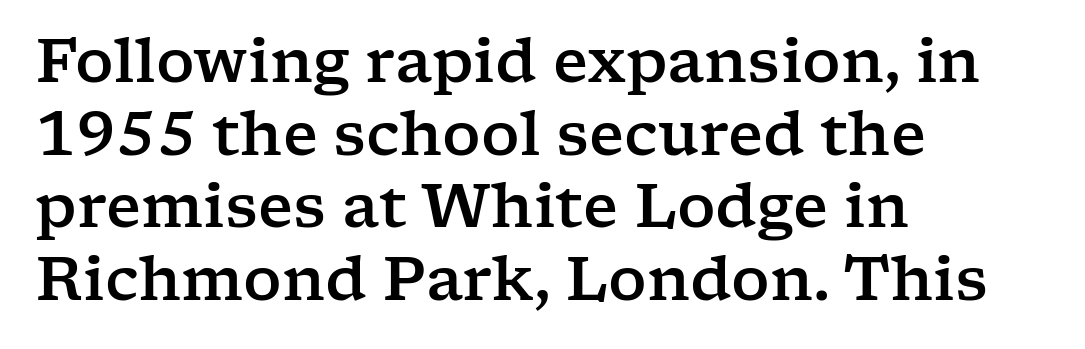
{"serif": "yes", "italic": "no", "width": "wide", "stroke_contrast": "low", "x_height": "medium", "monospaced": "no", "underline": "no", "align": "left", "line_spacing_ratio": 1.21, "letter_spacing": "normal", "letter_spacing_em": 0.0, "glyph_px": 60}
